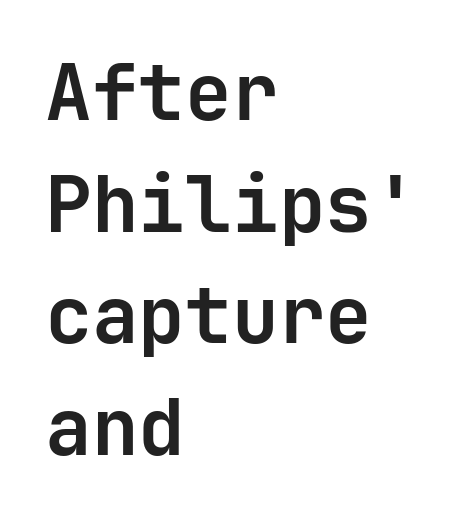
Q: Is the text bold? A: Yes.
Q: Is the text italic (slanted)? A: No, it is upright.
Q: Is the typeface a serif or a sans-serif typeface? A: Sans-serif.
Q: Is the text underlined? A: No.
Q: How is the paragraph aligned? A: Left-aligned.
Q: Is the spacing between letters normal or unusually wide? A: Normal.
Q: Is the spacing between lines tight, normal or loose? A: Normal.
Q: Width (condensed, normal, or wide)? A: Normal.
Q: Stroke contrast? A: Low.
Q: x-height? A: Medium.
